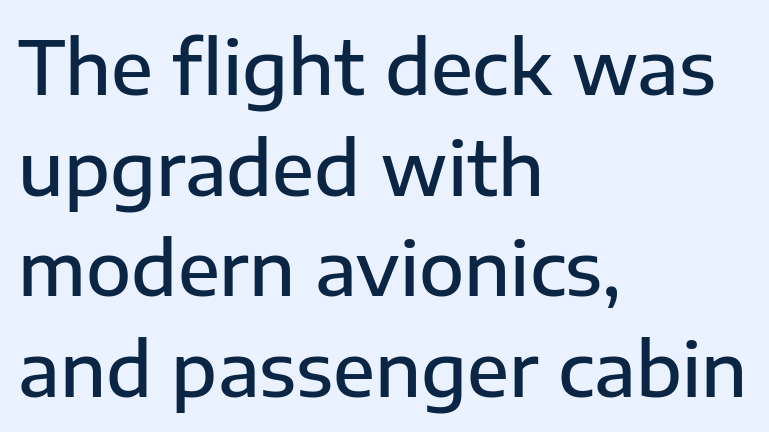
The image shows 74 px semibold sans-serif type, upright; set left-aligned, normal line spacing (1.36x), normal letter spacing, not underlined; low stroke contrast and a medium x-height.
